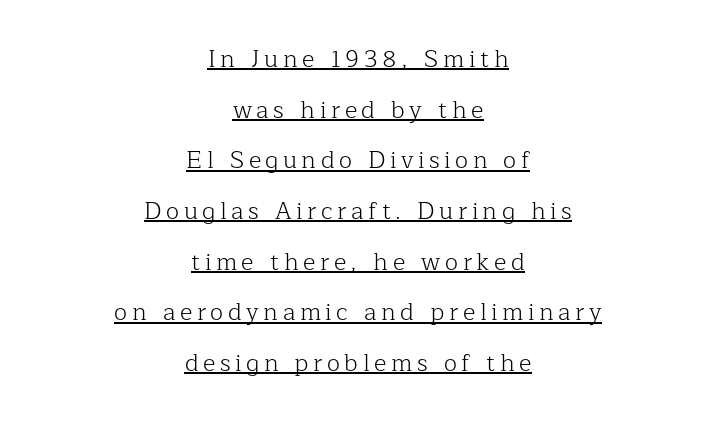
These characters rest on top of a visible drawn line. You can tell it's not italic because the verticals are truly vertical. Interline gaps are noticeably wide in this sample. This is not heavy type; no bold has been used.
